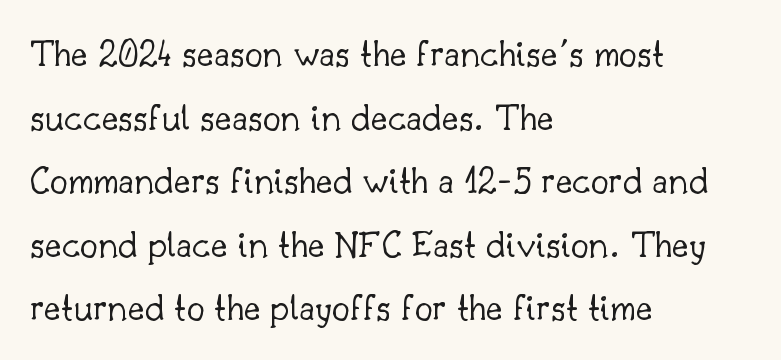
Q: Is the text bold? A: No.
Q: Is the text italic (slanted)? A: No, it is upright.
Q: Is the text underlined? A: No.
Q: How is the paragraph aligned? A: Left-aligned.
Q: Is the spacing between letters normal or unusually wide? A: Normal.
Q: Is the spacing between lines tight, normal or loose? A: Normal.
Q: Width (condensed, normal, or wide)? A: Normal.
Q: Stroke contrast? A: Low.
Q: x-height? A: Small.
Q: Monospaced? A: No.
